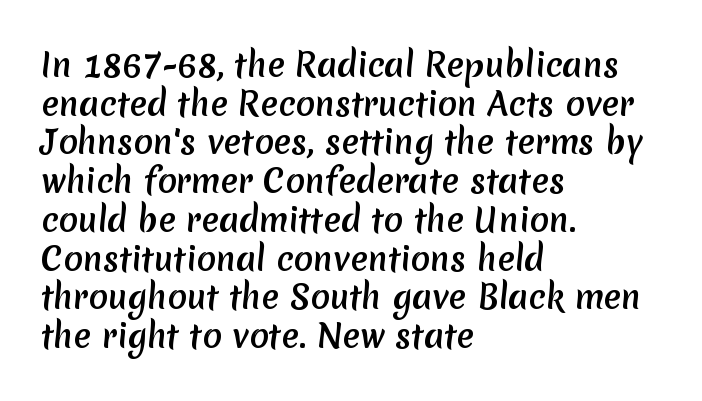
Q: Is the typeface a serif or a sans-serif typeface? A: Sans-serif.
Q: Is the text underlined? A: No.
Q: How is the paragraph aligned? A: Left-aligned.
Q: Is the spacing between letters normal or unusually wide? A: Normal.
Q: Width (condensed, normal, or wide)? A: Normal.
Q: Stroke contrast? A: Medium.
Q: x-height? A: Medium.
Q: Monospaced? A: No.
